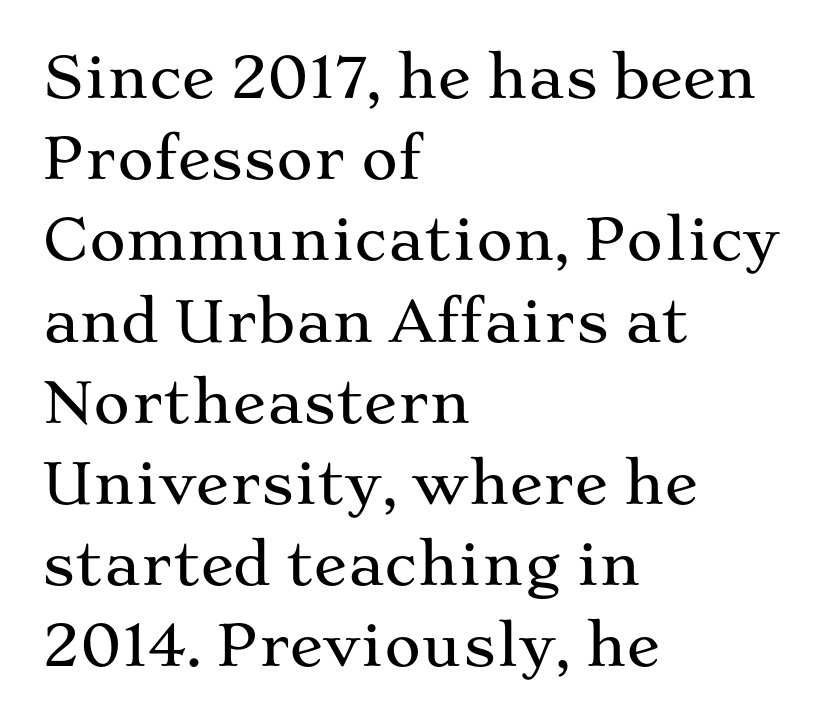
Q: Is the text italic (slanted)? A: No, it is upright.
Q: Is the typeface a serif or a sans-serif typeface? A: Serif.
Q: Is the text underlined? A: No.
Q: How is the paragraph aligned? A: Left-aligned.
Q: Is the spacing between letters normal or unusually wide? A: Normal.
Q: Is the spacing between lines tight, normal or loose? A: Normal.
Q: Width (condensed, normal, or wide)? A: Wide.
Q: Stroke contrast? A: Medium.
Q: x-height? A: Medium.
Q: Monospaced? A: No.
